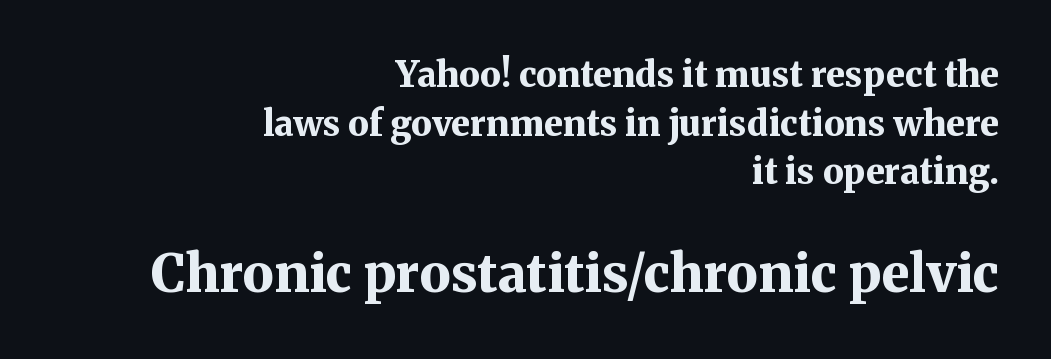
Q: Is the text bold? A: Yes.
Q: Is the text italic (slanted)? A: No, it is upright.
Q: Is the typeface a serif or a sans-serif typeface? A: Serif.
Q: Is the text underlined? A: No.
Q: How is the paragraph aligned? A: Right-aligned.
Q: Is the spacing between letters normal or unusually wide? A: Normal.
Q: Is the spacing between lines tight, normal or loose? A: Normal.
Q: Which block of text is set in a larger size, the first (top) or the second (bottom)? A: The second (bottom) one.
Q: Width (condensed, normal, or wide)? A: Normal.
Q: Stroke contrast? A: Medium.
Q: x-height? A: Medium.
Q: Monospaced? A: No.
